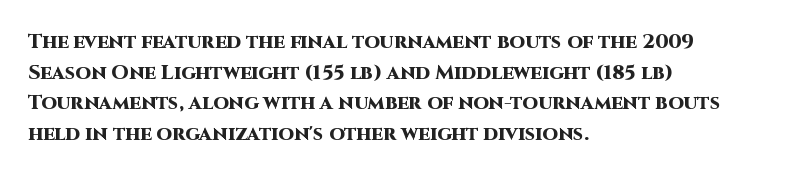
Underlining? Definitely not there. The paragraph has a hard left edge and a soft right edge. A typesetter would mark this as roman, not italic. What weight is shown? A full bold with thick strokes.
